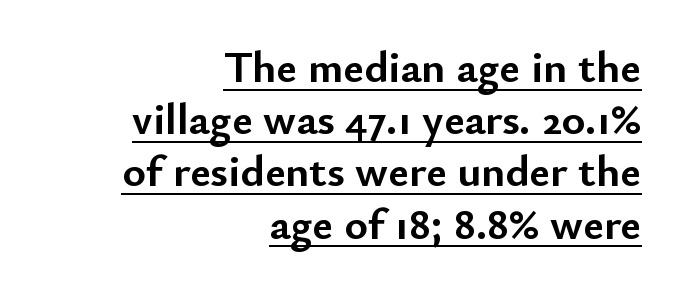
{"serif": "no", "italic": "no", "bold": "yes", "weight": "semibold", "width": "normal", "stroke_contrast": "low", "x_height": "small", "monospaced": "no", "underline": "yes", "align": "right", "line_spacing_ratio": 1.16, "letter_spacing": "normal", "letter_spacing_em": 0.0, "glyph_px": 45}
